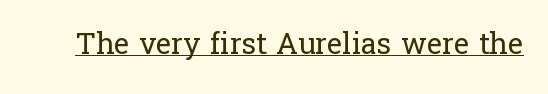
{"serif": "yes", "italic": "no", "bold": "no", "weight": "regular", "width": "normal", "stroke_contrast": "low", "x_height": "medium", "monospaced": "no", "underline": "yes", "letter_spacing": "normal", "letter_spacing_em": 0.0, "glyph_px": 29}
